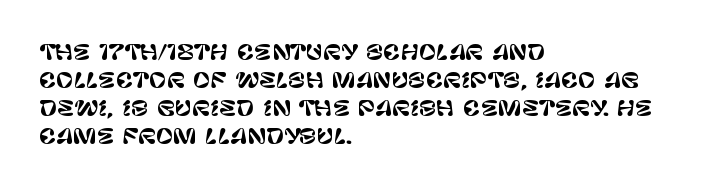
The image shows 21 px text type; set left-aligned, normal line spacing (1.33x), normal letter spacing, not underlined.
